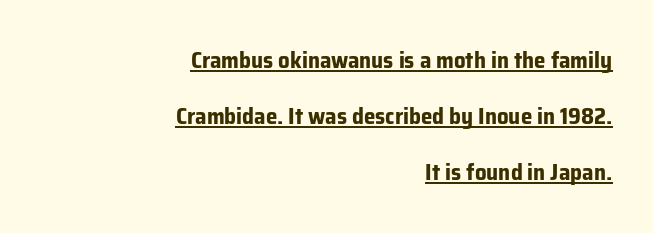
The image shows 23 px bold type, upright; set right-aligned, loose line spacing (2.44x), normal letter spacing, underlined.
